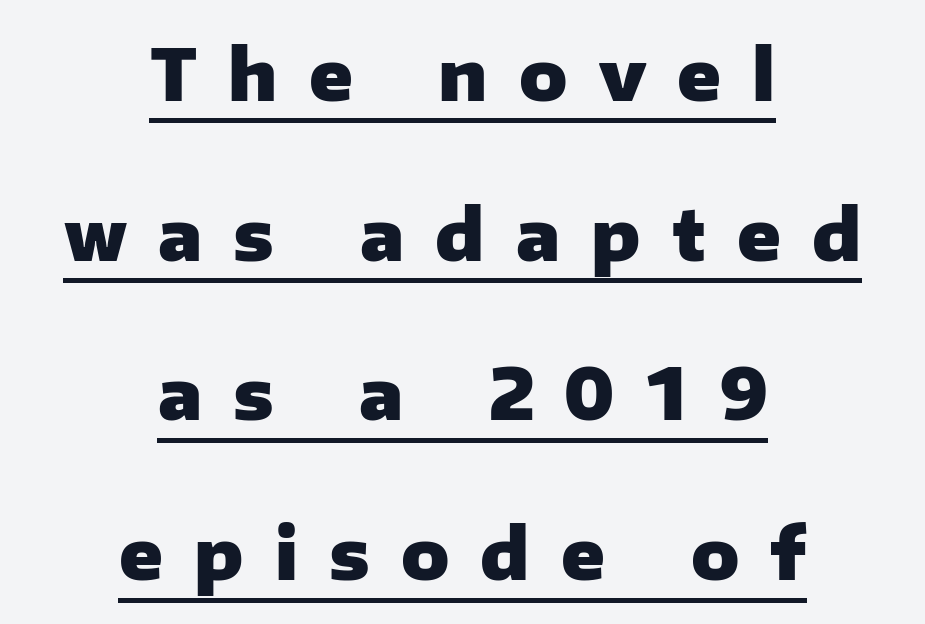
{"serif": "no", "italic": "no", "bold": "yes", "weight": "heavy", "width": "normal", "stroke_contrast": "low", "x_height": "medium", "monospaced": "no", "underline": "yes", "align": "center", "line_spacing": "loose", "line_spacing_ratio": 2.25, "letter_spacing": "wide", "letter_spacing_em": 0.44, "glyph_px": 71}
